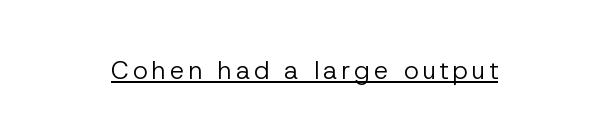
Q: Is the text bold? A: No.
Q: Is the text italic (slanted)? A: No, it is upright.
Q: Is the text underlined? A: Yes.
